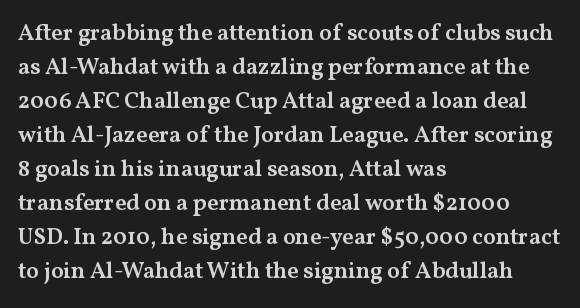
The image shows 23 px text type, upright; set left-aligned, normal line spacing (1.48x), normal letter spacing, not underlined.
